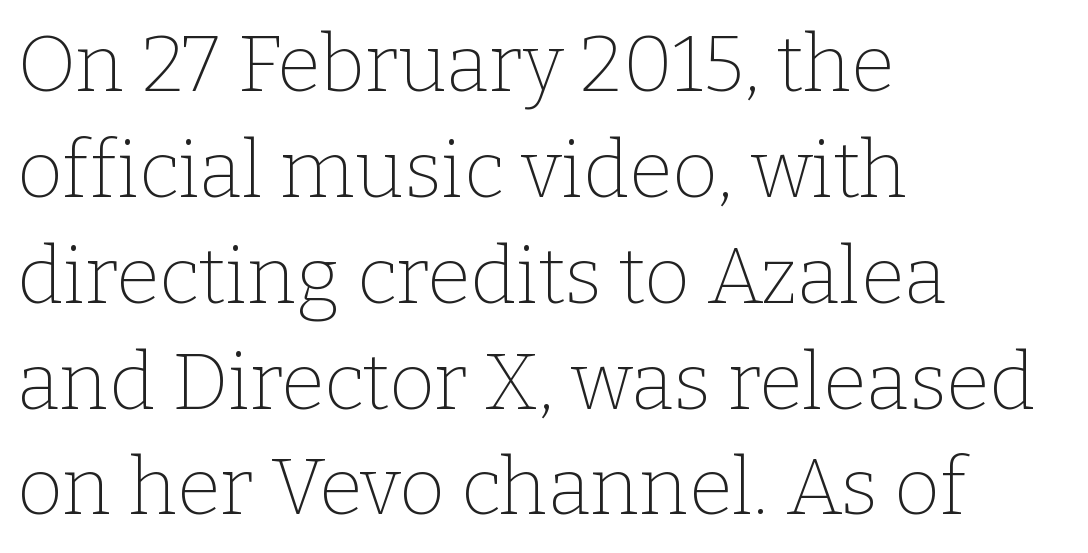
Standard letterfit; no display-style spreading of the glyphs. The rendering shows small feet on the letterforms — a serif design. In terms of posture, this sample is upright. The lines sit at an ordinary, default distance from one another. Unmarked baselines from the first word to the last. This sample has the flowing, uneven cadence of proportional lettering.
